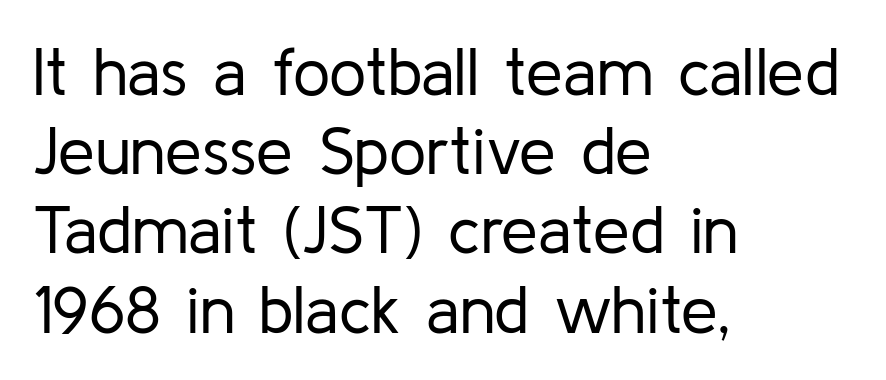
The image shows 66 px regular-weight sans-serif type, upright; set left-aligned, line spacing 1.2x, normal letter spacing, not underlined; low stroke contrast and a medium x-height.
